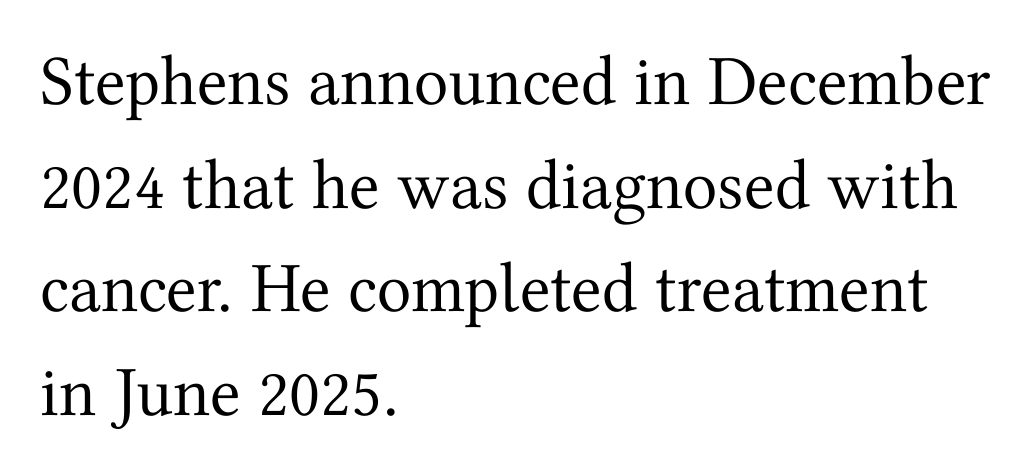
Look at the bottom of the vertical strokes: they flare into serifs here. The face looks like a standard text weight, possibly lighter. Regarding leading, the lines here are spaced in the standard way. Honestly, there is no underline to notice here at all.
